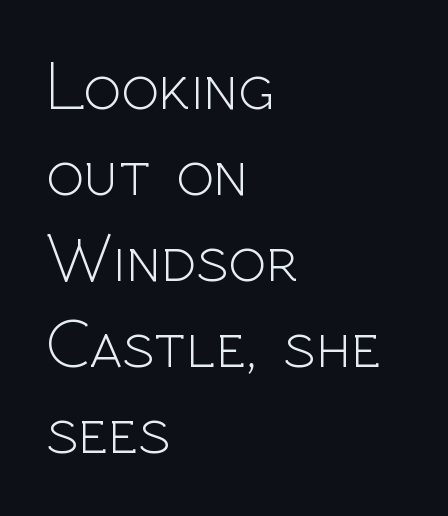
Q: Is the text bold? A: No.
Q: Is the text italic (slanted)? A: No, it is upright.
Q: Is the typeface a serif or a sans-serif typeface? A: Sans-serif.
Q: Is the text underlined? A: No.
Q: How is the paragraph aligned? A: Left-aligned.
Q: Is the spacing between letters normal or unusually wide? A: Normal.
Q: Width (condensed, normal, or wide)? A: Normal.
Q: x-height? A: Medium.
Q: Monospaced? A: No.
